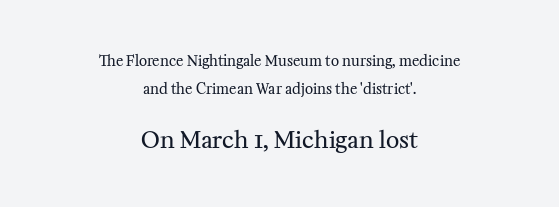
Just letters on the line, the space beneath them empty. Whoever set this chose breathing room over compactness in the vertical rhythm. This is the regular roman posture of the typeface. This sample is center-justified, so both line endings float freely. The later block is typeset at a bigger size than the earlier block.
